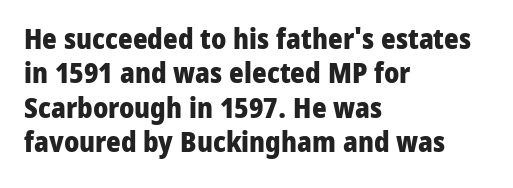
Q: Is the text bold? A: Yes.
Q: Is the text italic (slanted)? A: No, it is upright.
Q: Is the typeface a serif or a sans-serif typeface? A: Sans-serif.
Q: Is the text underlined? A: No.
Q: How is the paragraph aligned? A: Left-aligned.
Q: Is the spacing between letters normal or unusually wide? A: Normal.
Q: Width (condensed, normal, or wide)? A: Normal.
Q: Stroke contrast? A: Low.
Q: x-height? A: Medium.
Q: Monospaced? A: No.
